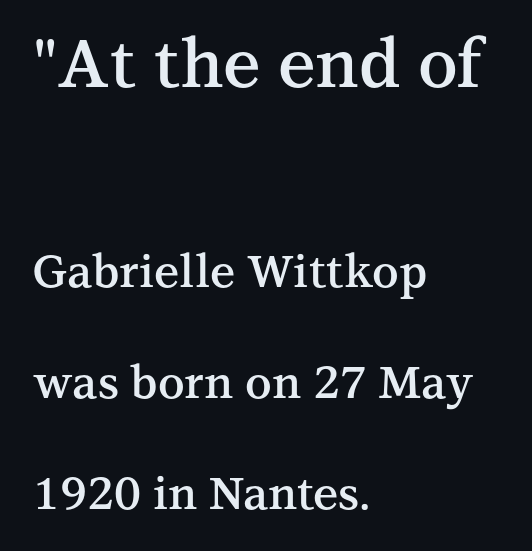
The image shows 67 px semibold serif type, upright; set left-aligned, loose line spacing (2.46x), normal letter spacing, not underlined; the first (top) block is 1.49x larger; medium stroke contrast and a medium x-height.
